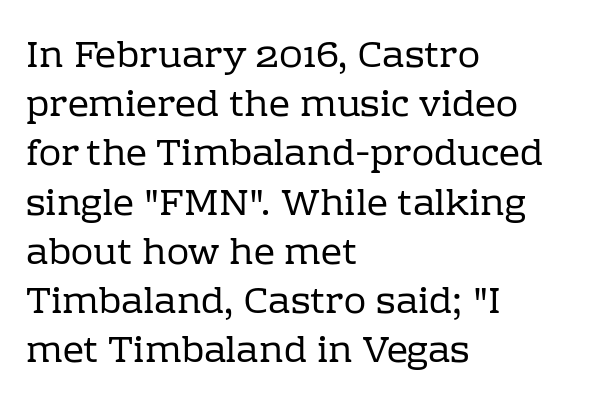
The image shows 37 px regular-weight serif type, upright; set left-aligned, normal line spacing (1.33x), normal letter spacing, not underlined; low stroke contrast and a medium x-height.
